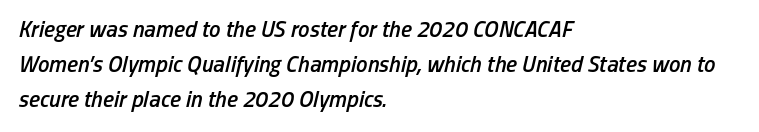
There's an unmistakable incline to the writing here. Compared with a centered layout, this one pins lines to the left instead. I'd describe the lettering as semibold — firm but not a full bold. The leading is moderate, giving the passage an even texture. Here the glyphs are tracked normally, forming tight word shapes.
